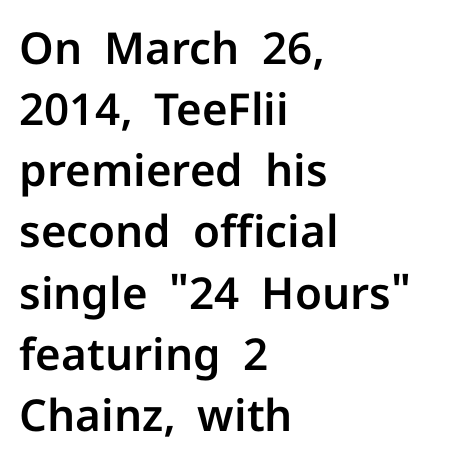
The image shows 44 px sans-serif type, upright; set left-aligned, normal line spacing (1.39x), normal letter spacing, not underlined; low stroke contrast and a medium x-height.
